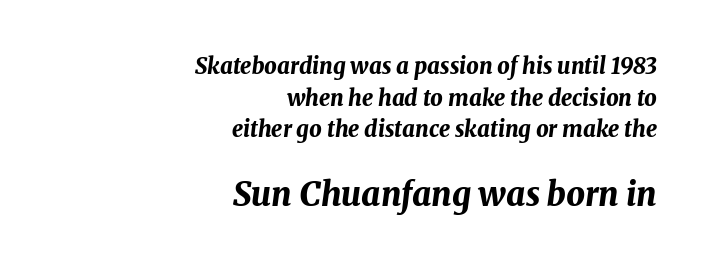
Caption: multi-line text, flush right, ragged left. Block two is the big one; block one sits smaller above it. The rendering keeps characters at their native spacing. Is this a fixed-width face? No — the glyphs have proportional, varying widths. Interline gaps are of average width in this sample. Heft: maximum for text — a bold.
